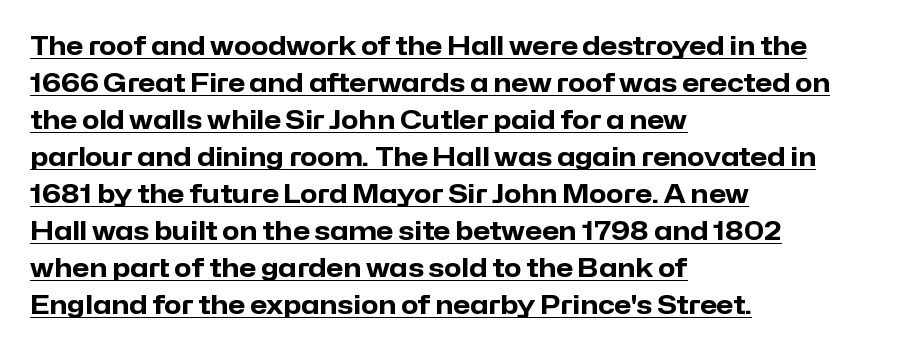
The ragged edge is on the right, which tells us the setting is flush left. The rendering uses a bold face; every stroke is thick and dark. Decoration check: the copy is underlined. Quick note: interline space is typical.
